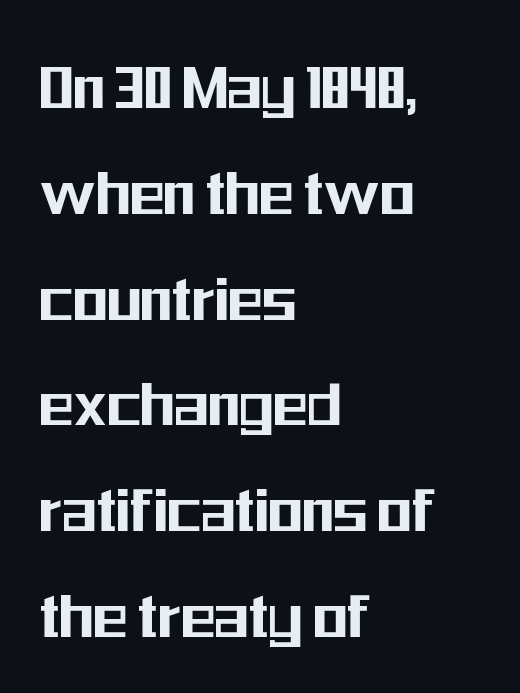
Q: Is the text italic (slanted)? A: No, it is upright.
Q: Is the typeface a serif or a sans-serif typeface? A: Sans-serif.
Q: Is the text underlined? A: No.
Q: How is the paragraph aligned? A: Left-aligned.
Q: Is the spacing between letters normal or unusually wide? A: Normal.
Q: Is the spacing between lines tight, normal or loose? A: Normal.
Q: Width (condensed, normal, or wide)? A: Condensed.
Q: Stroke contrast? A: Medium.
Q: x-height? A: Medium.
Q: Monospaced? A: No.
